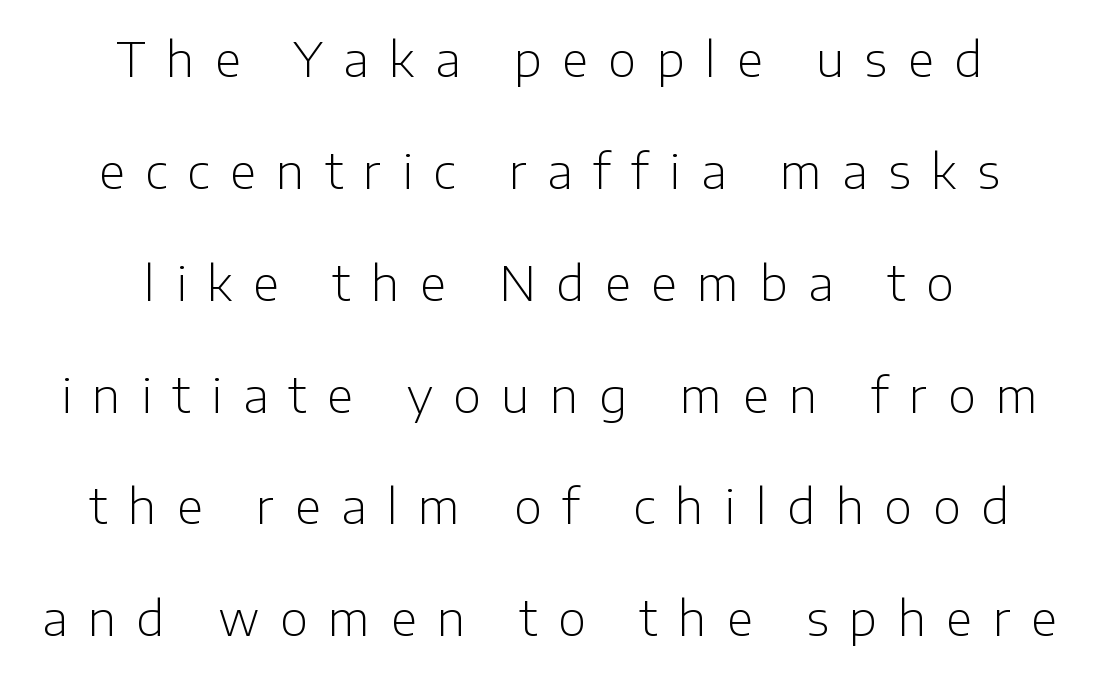
Notice how the stems are strictly vertical — no italics here. Typeset on center — no edge is straight. The passage shown is not bold in any degree. Inter-character spacing is expanded well beyond the font's built-in metrics. The vertical gap from one line to the next is large. Check the space under the baseline: it is left empty.
